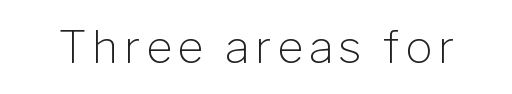
Underline: absent. Observe the absence of serifs on each vertical stroke in this sample. Does the lettering tilt? It doesn't — this is upright. These lines are rendered in a variable-pitch font. The passage shown is not bold in any degree.
